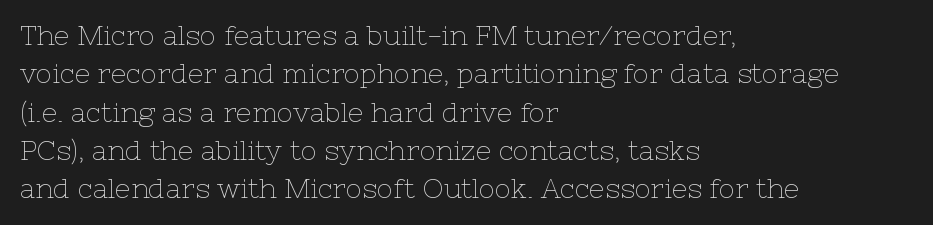
{"italic": "no", "bold": "no", "underline": "no", "align": "left", "line_spacing": "normal", "line_spacing_ratio": 1.42, "letter_spacing": "normal", "letter_spacing_em": 0.0, "glyph_px": 27}
